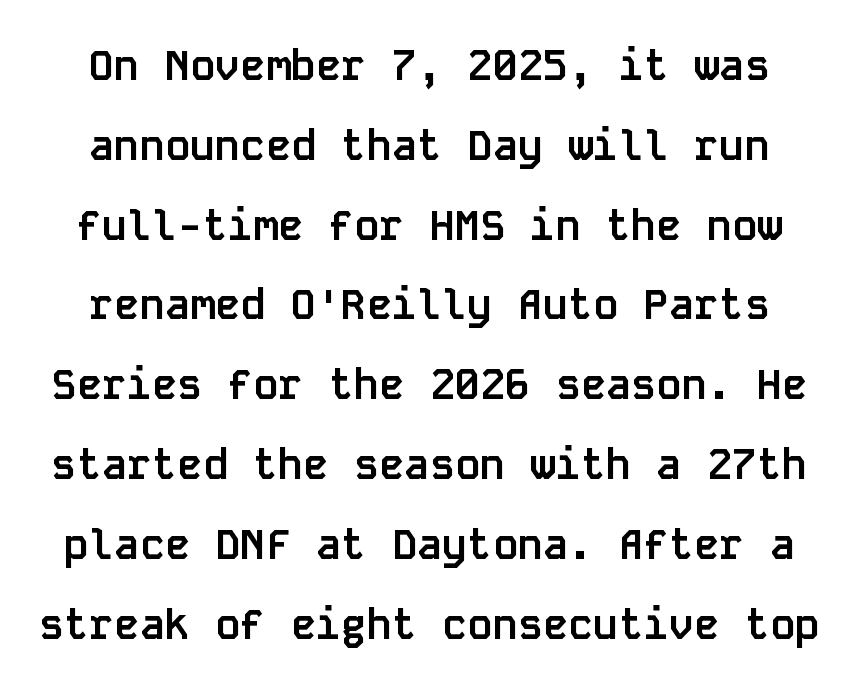
The image shows 42 px semibold sans-serif type, upright, monospaced; set loose line spacing (1.9x), normal letter spacing, not underlined; low stroke contrast and a large x-height.
